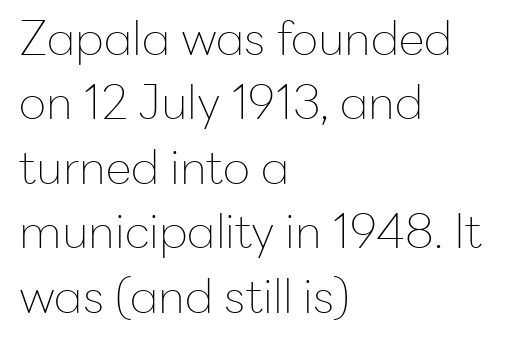
The image shows 47 px thin sans-serif type, upright; set left-aligned, normal line spacing (1.37x), normal letter spacing, not underlined; low stroke contrast and a medium x-height.
